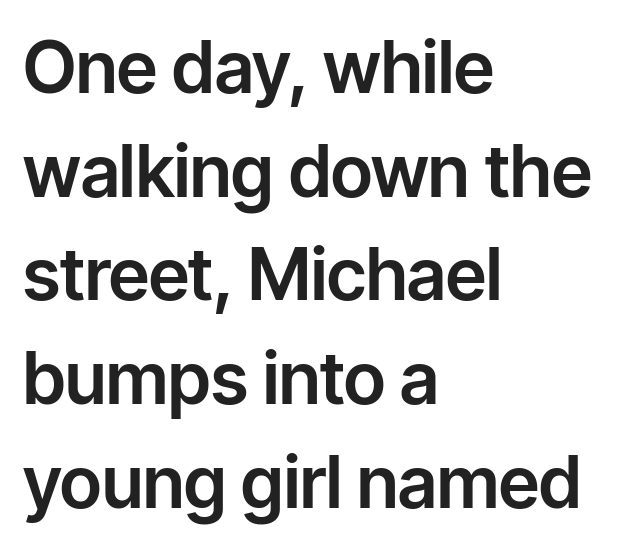
The image shows 72 px sans-serif type, upright; set left-aligned, normal line spacing (1.44x), normal letter spacing, not underlined; low stroke contrast and a medium x-height.
